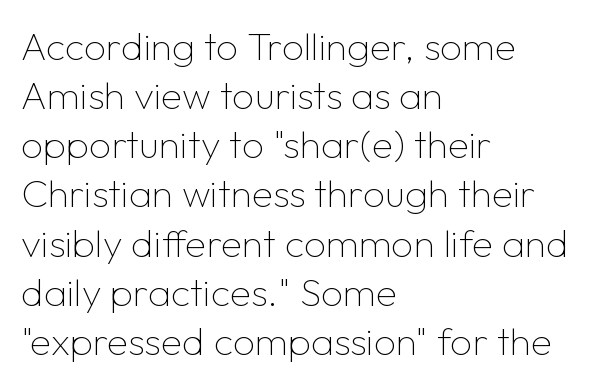
The image shows 39 px thin sans-serif type, upright; set left-aligned, normal line spacing (1.26x), normal letter spacing, not underlined; low stroke contrast and a medium x-height.
